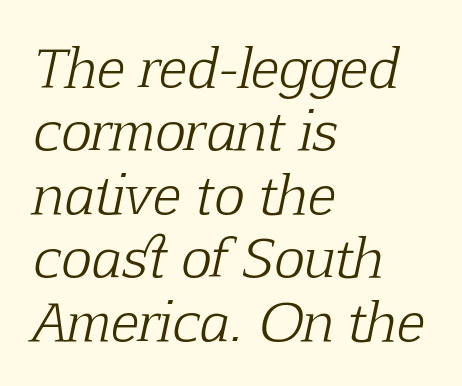
The image shows 52 px light serif type, italic (leaning right); set left-aligned, line spacing 1.22x, normal letter spacing, not underlined; low stroke contrast and a medium x-height.
